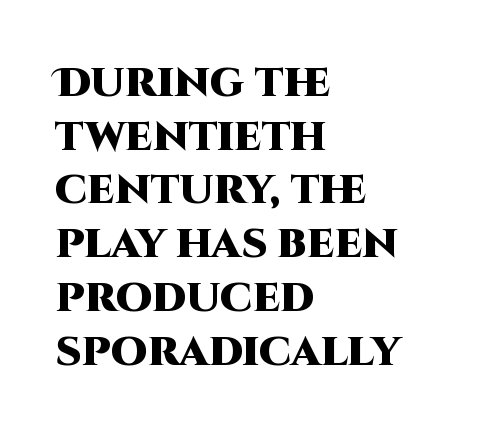
The image shows 41 px heavy sans-serif type, upright; set left-aligned, normal line spacing (1.31x), normal letter spacing, not underlined; high stroke contrast and a large x-height.
